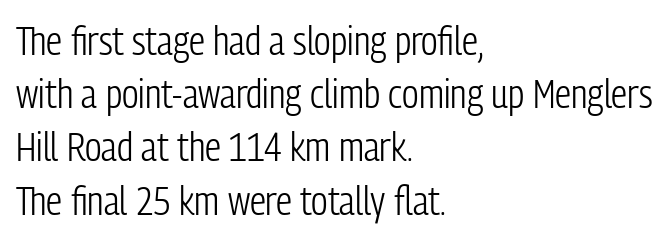
The image shows 40 px light, condensed sans-serif type, upright; set left-aligned, normal line spacing (1.33x), normal letter spacing, not underlined; low stroke contrast and a medium x-height.
